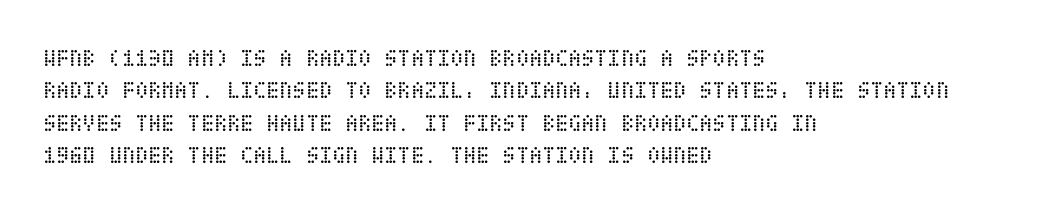
Q: Is the text bold? A: No.
Q: Is the text italic (slanted)? A: No, it is upright.
Q: Is the text underlined? A: No.
Q: How is the paragraph aligned? A: Left-aligned.
Q: Is the spacing between letters normal or unusually wide? A: Normal.
Q: Is the spacing between lines tight, normal or loose? A: Normal.
